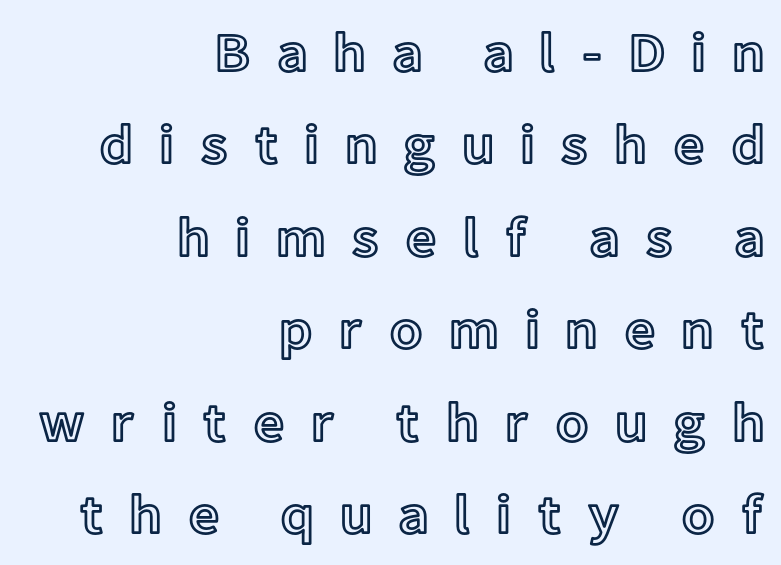
Q: Is the text italic (slanted)? A: No, it is upright.
Q: Is the text underlined? A: No.
Q: How is the paragraph aligned? A: Right-aligned.
Q: Is the spacing between letters normal or unusually wide? A: Unusually wide.
Q: Is the spacing between lines tight, normal or loose? A: Normal.
Q: Width (condensed, normal, or wide)? A: Normal.
Q: x-height? A: Medium.
Q: Monospaced? A: No.
